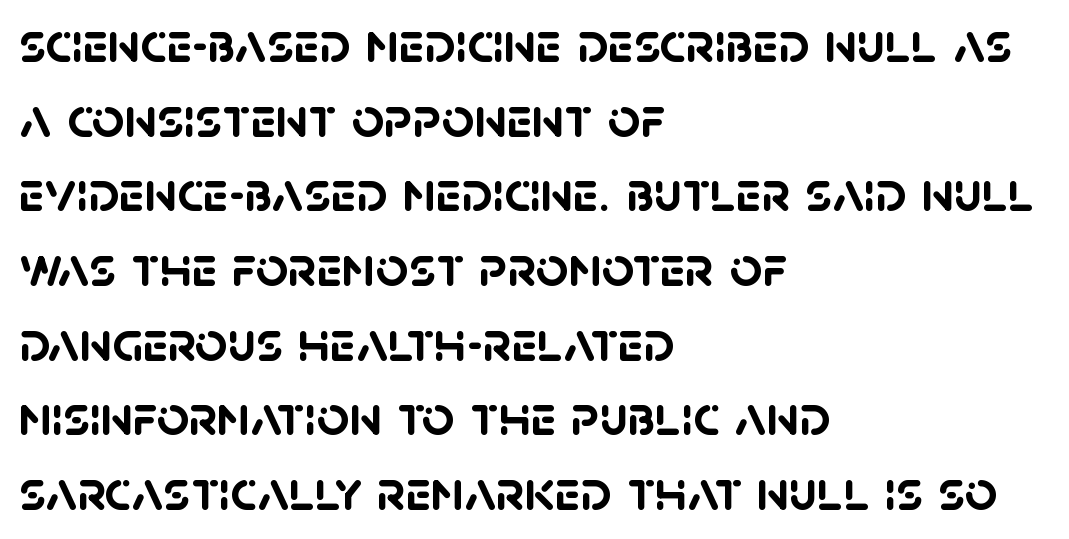
The image shows 57 px semibold sans-serif type; set left-aligned, normal line spacing (1.31x), normal letter spacing, not underlined; low stroke contrast and a large x-height.
